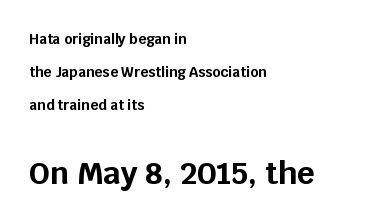
Q: Is the text bold? A: Yes.
Q: Is the text italic (slanted)? A: No, it is upright.
Q: Is the typeface a serif or a sans-serif typeface? A: Sans-serif.
Q: Is the text underlined? A: No.
Q: How is the paragraph aligned? A: Left-aligned.
Q: Is the spacing between letters normal or unusually wide? A: Normal.
Q: Is the spacing between lines tight, normal or loose? A: Loose.
Q: Which block of text is set in a larger size, the first (top) or the second (bottom)? A: The second (bottom) one.
Q: Width (condensed, normal, or wide)? A: Normal.
Q: Stroke contrast? A: Low.
Q: x-height? A: Large.
Q: Monospaced? A: No.
